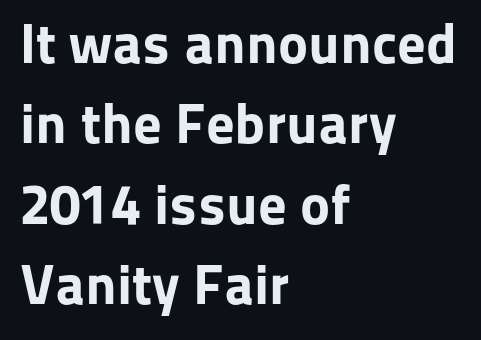
The space directly below the letters is spotless. Notice how thick the strokes are: this is what a full bold looks like. Serif or sans? Sans — the stroke terminals are bare. One-word summary of the alignment: left. A typesetter would call this proportional, since set widths differ per character. This sample uses plain, unmodified letter spacing.
